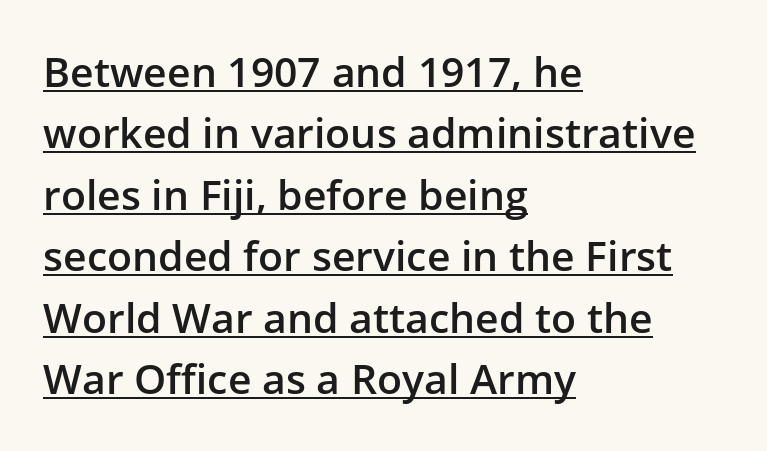
This rendering leaves character spacing at its baseline value. You can see a thin bar hugging the bottom of the glyphs. Line beginnings align vertically; line endings do not. Normally led — the rows are evenly, conventionally spaced. The characters display no serif detailing; their extremities are plain. How heavy is the stroke? Medium-heavy — a semibold, shy of bold.
